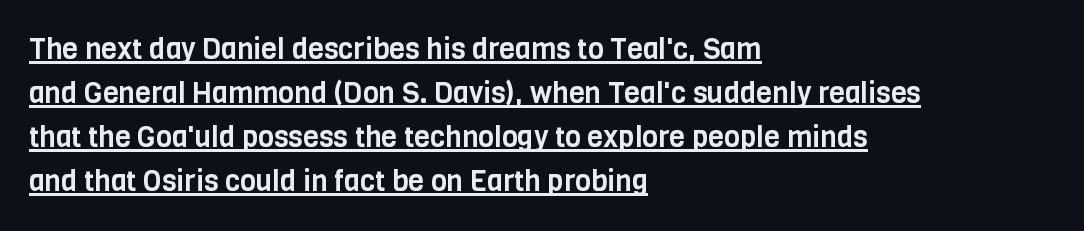
{"serif": "no", "italic": "no", "width": "condensed", "stroke_contrast": "low", "x_height": "large", "monospaced": "no", "underline": "yes", "align": "left", "line_spacing": "normal", "line_spacing_ratio": 1.52, "letter_spacing": "normal", "letter_spacing_em": 0.0, "glyph_px": 29}
